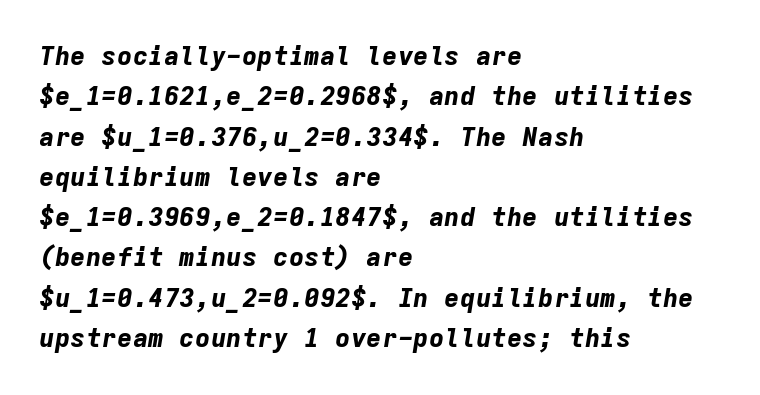
{"italic": "yes", "lean": "right", "slant_degrees": 9, "bold": "yes", "underline": "no", "align": "left", "line_spacing": "normal", "line_spacing_ratio": 1.55, "letter_spacing": "normal", "letter_spacing_em": 0.0, "glyph_px": 26}
